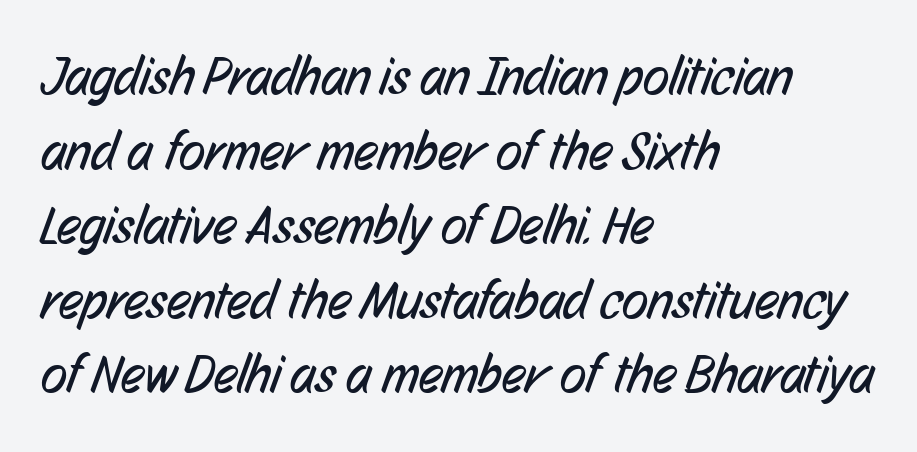
These glyphs show unthickened strokes, regular width or finer. The lines in this sample share a left origin and differ only in where they stop. The strip under each line holds only bare page. The rendering uses natural spacing where letterforms have individual widths.
